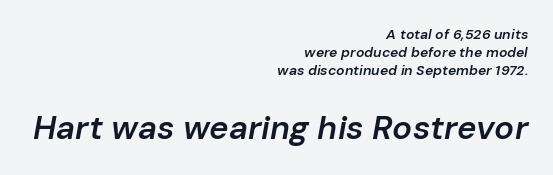
Q: Is the text bold? A: Semi-bold.
Q: Is the text italic (slanted)? A: Yes, it leans right by about 10 degrees.
Q: Is the text underlined? A: No.
Q: How is the paragraph aligned? A: Right-aligned.
Q: Is the spacing between letters normal or unusually wide? A: Normal.
Q: Is the spacing between lines tight, normal or loose? A: Normal.
Q: Which block of text is set in a larger size, the first (top) or the second (bottom)? A: The second (bottom) one.
Q: Width (condensed, normal, or wide)? A: Normal.
Q: Stroke contrast? A: Low.
Q: x-height? A: Medium.
Q: Monospaced? A: No.
